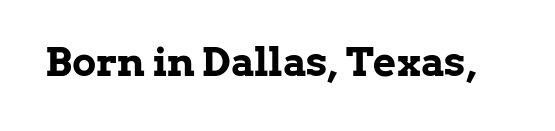
A roman cut, with each character standing at attention. The characters display serif detailing at their extremities. Look at the tracking — it's just the regular setting, nothing added. These words are printed bold, with thick strokes throughout.
